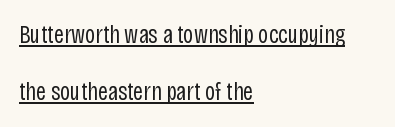
The image shows 25 px text type, upright; set left-aligned, loose line spacing (2.29x), normal letter spacing, underlined.
